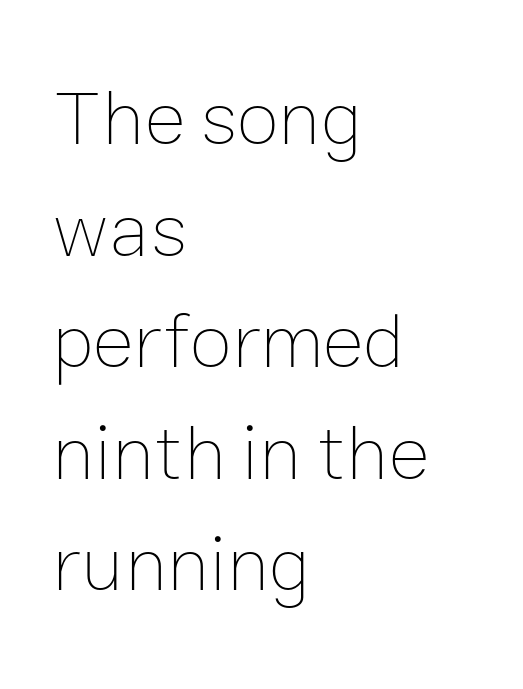
Tracking value appears to be zero — textbook default spacing. The weight would be labelled regular, book, light, or lighter still. The font's upright variant was chosen for this text. This rendering features lettering with no underline.
